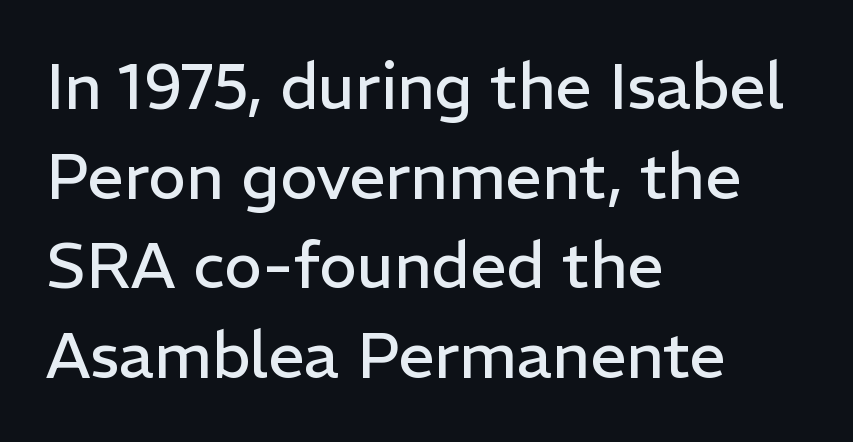
Notice how descenders clear the ascenders below comfortably — that's standard leading. Nothing heavy about these letters — not bold at all. A typesetter would call this zero additional tracking. Style check: upright. Character widths vary here, with narrow letters taking less room than wide ones.
